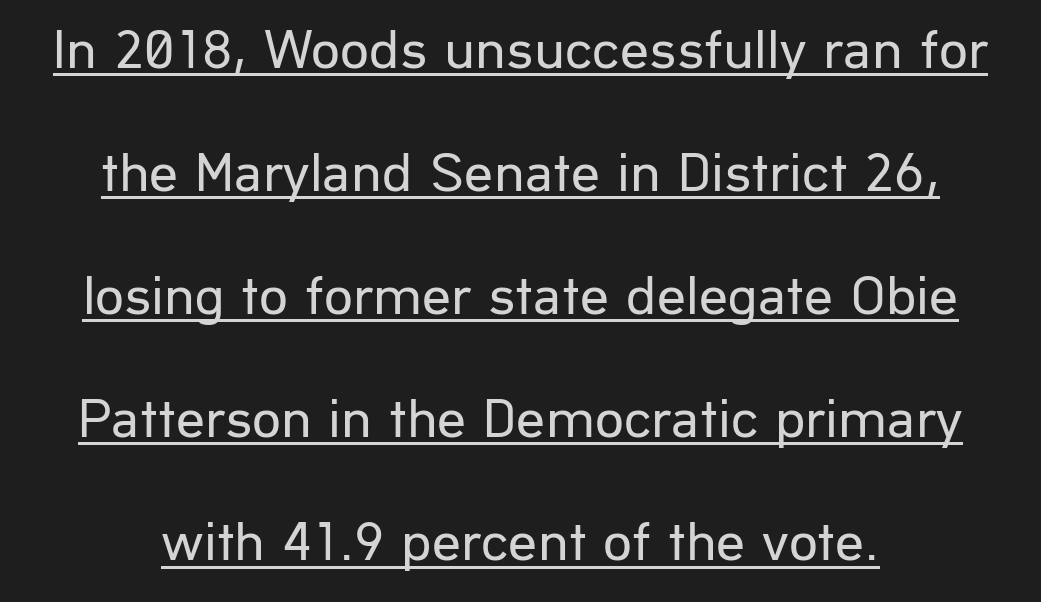
Q: Is the text bold? A: No.
Q: Is the text italic (slanted)? A: No, it is upright.
Q: Is the typeface a serif or a sans-serif typeface? A: Sans-serif.
Q: Is the text underlined? A: Yes.
Q: Is the spacing between letters normal or unusually wide? A: Normal.
Q: Is the spacing between lines tight, normal or loose? A: Loose.
Q: Width (condensed, normal, or wide)? A: Normal.
Q: Stroke contrast? A: Low.
Q: x-height? A: Medium.
Q: Monospaced? A: No.
